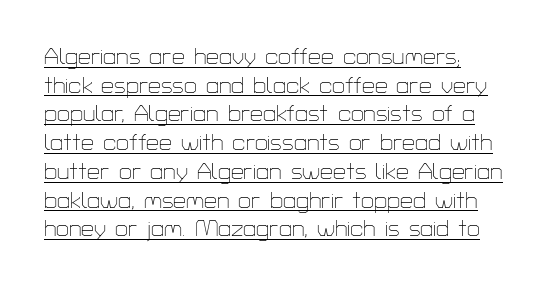
Q: Is the text bold? A: No.
Q: Is the text italic (slanted)? A: No, it is upright.
Q: Is the text underlined? A: Yes.
Q: Is the spacing between letters normal or unusually wide? A: Normal.
Q: Is the spacing between lines tight, normal or loose? A: Normal.
